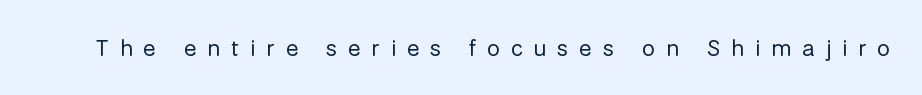
The image shows 23 px text type, upright; set unusually wide letter spacing (+0.48 em), not underlined.
